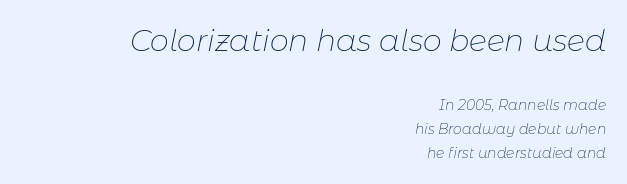
Q: Is the text bold? A: No.
Q: Is the text italic (slanted)? A: Yes, it leans right by about 11 degrees.
Q: Is the text underlined? A: No.
Q: How is the paragraph aligned? A: Right-aligned.
Q: Is the spacing between letters normal or unusually wide? A: Normal.
Q: Which block of text is set in a larger size, the first (top) or the second (bottom)? A: The first (top) one.
Q: Width (condensed, normal, or wide)? A: Normal.
Q: Stroke contrast? A: Low.
Q: x-height? A: Medium.
Q: Monospaced? A: No.
